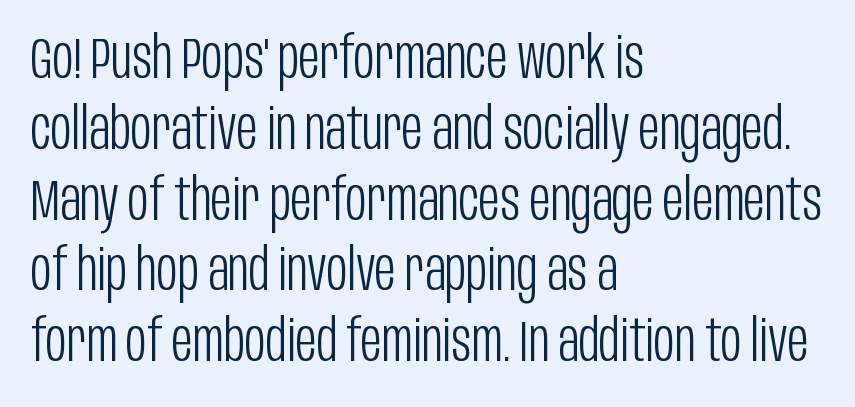
The image shows 58 px light, condensed sans-serif type, upright; set left-aligned, line spacing 1.22x, normal letter spacing, not underlined; low stroke contrast and a large x-height.
